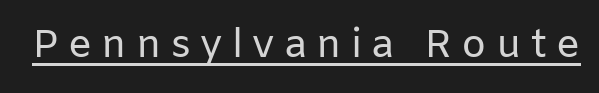
{"serif": "no", "italic": "no", "bold": "no", "weight": "regular", "width": "normal", "stroke_contrast": "low", "x_height": "medium", "monospaced": "no", "underline": "yes", "letter_spacing": "wide", "letter_spacing_em": 0.23, "glyph_px": 40}
